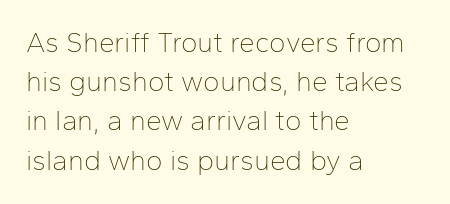
No feet cap the strokes, marking this as sans-serif type. The letterforms sit shoulder to shoulder at normal distance. This sample uses an upright cut, with every glyph sitting square on the baseline. Just letters on the line, the space beneath them empty. Normally led — the rows are evenly, conventionally spaced.
